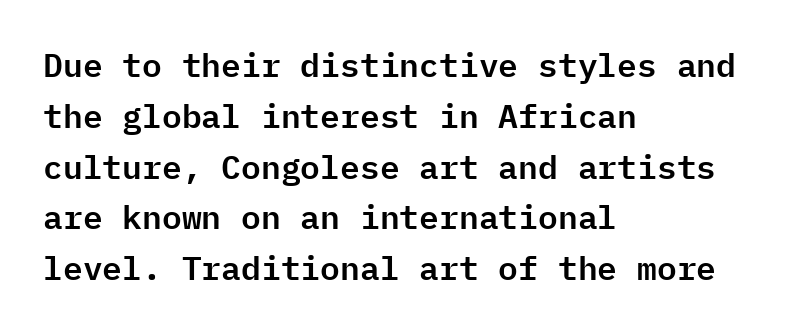
{"serif": "no", "italic": "no", "width": "normal", "stroke_contrast": "low", "x_height": "medium", "monospaced": "yes", "underline": "no", "align": "left", "line_spacing": "normal", "line_spacing_ratio": 1.54, "letter_spacing": "normal", "letter_spacing_em": 0.0, "glyph_px": 33}
